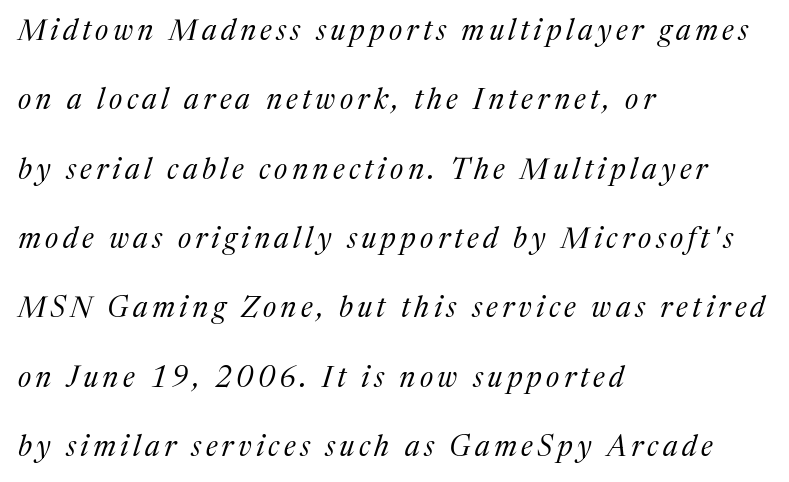
Q: Is the text bold? A: No.
Q: Is the text italic (slanted)? A: Yes, it leans right by about 17 degrees.
Q: Is the typeface a serif or a sans-serif typeface? A: Serif.
Q: Is the text underlined? A: No.
Q: How is the paragraph aligned? A: Left-aligned.
Q: Is the spacing between lines tight, normal or loose? A: Loose.
Q: Width (condensed, normal, or wide)? A: Normal.
Q: Stroke contrast? A: Medium.
Q: x-height? A: Medium.
Q: Monospaced? A: No.
